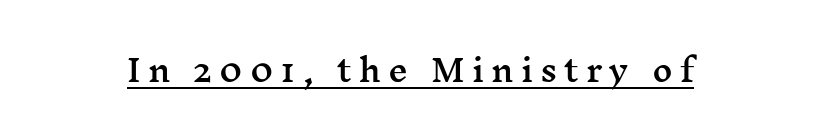
A typographer would call this underscored text. Do the characters align in a grid? No, the font is proportional. The axis of the letterforms is exactly vertical. The face used here is rendered with a markedly widened letterfit. A student would call this center alignment; a typographer would say set centered.
